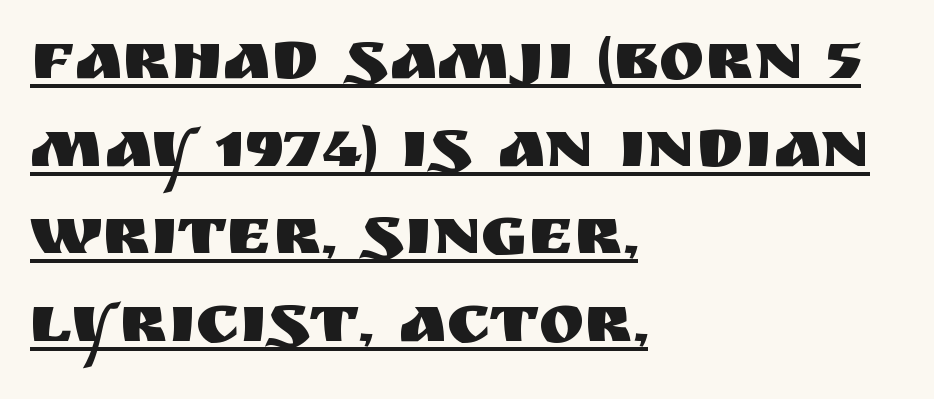
Q: Is the text italic (slanted)? A: No, it is upright.
Q: Is the typeface a serif or a sans-serif typeface? A: Sans-serif.
Q: Is the text underlined? A: Yes.
Q: How is the paragraph aligned? A: Left-aligned.
Q: Is the spacing between letters normal or unusually wide? A: Normal.
Q: Is the spacing between lines tight, normal or loose? A: Normal.
Q: Width (condensed, normal, or wide)? A: Normal.
Q: Stroke contrast? A: Medium.
Q: x-height? A: Large.
Q: Monospaced? A: No.
